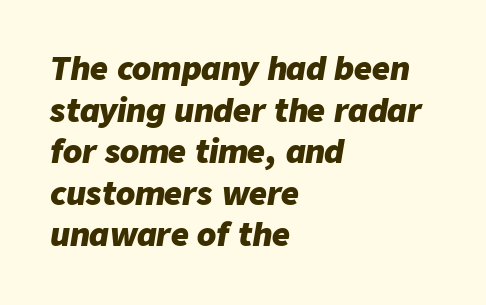
The image shows 31 px heavy type, italic (leaning right); set left-aligned, normal line spacing (1.34x), normal letter spacing, not underlined; low stroke contrast and a medium x-height.
